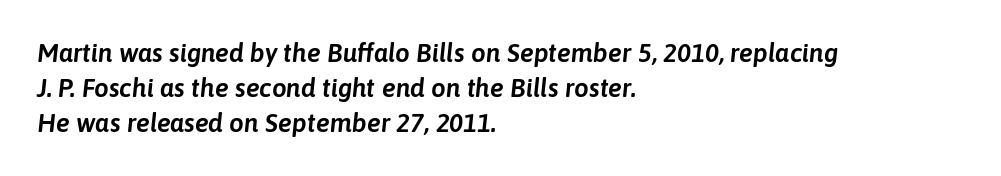
The image shows 26 px text type, italic (leaning right); set left-aligned, normal line spacing (1.35x), normal letter spacing, not underlined.
